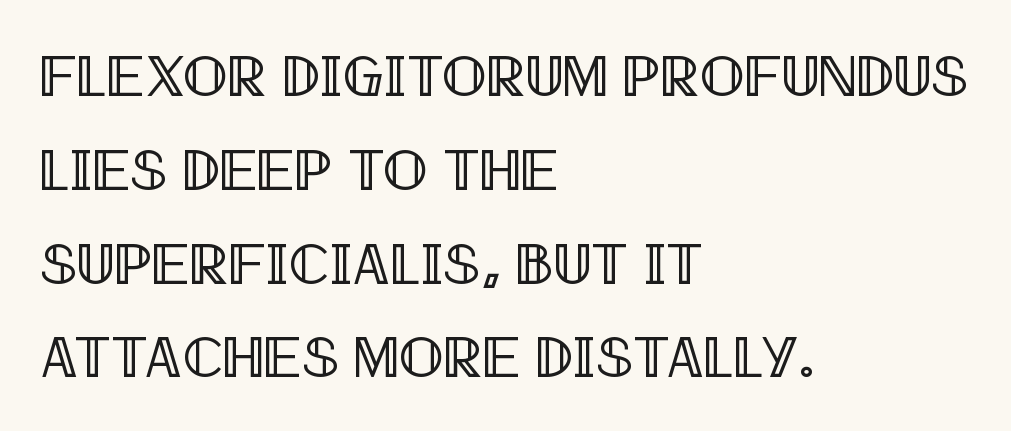
The image shows 59 px condensed type, upright; set left-aligned, normal line spacing (1.59x), normal letter spacing, not underlined; a large x-height.
